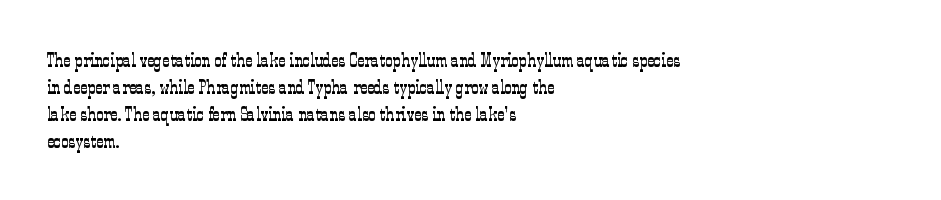
Q: Is the text bold? A: No.
Q: Is the text italic (slanted)? A: No, it is upright.
Q: Is the text underlined? A: No.
Q: How is the paragraph aligned? A: Left-aligned.
Q: Is the spacing between letters normal or unusually wide? A: Normal.
Q: Is the spacing between lines tight, normal or loose? A: Normal.
